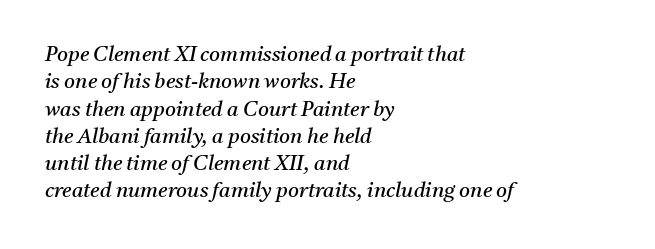
The image shows 21 px text type, italic (leaning right); set left-aligned, normal line spacing (1.3x), normal letter spacing, not underlined.
